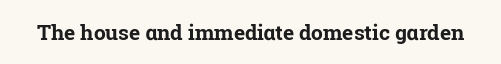
The letterforms sit shoulder to shoulder at normal distance. These lines were composed using upright roman letters. Check the space under the baseline: it is left empty. The sample has been set heavy, in full bold.
